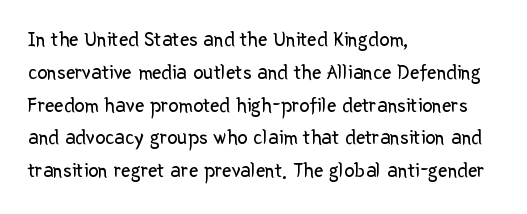
{"italic": "no", "bold": "no", "underline": "no", "align": "left", "line_spacing": "normal", "line_spacing_ratio": 1.56, "letter_spacing": "normal", "letter_spacing_em": 0.0, "glyph_px": 21}
